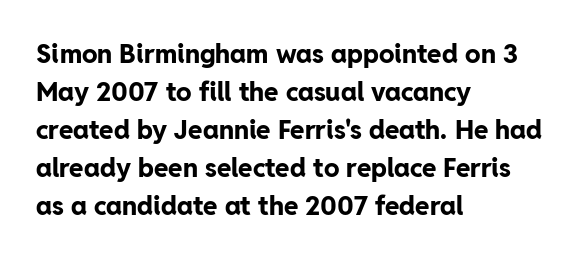
The image shows 26 px bold type, upright; set left-aligned, normal line spacing (1.46x), normal letter spacing, not underlined.
